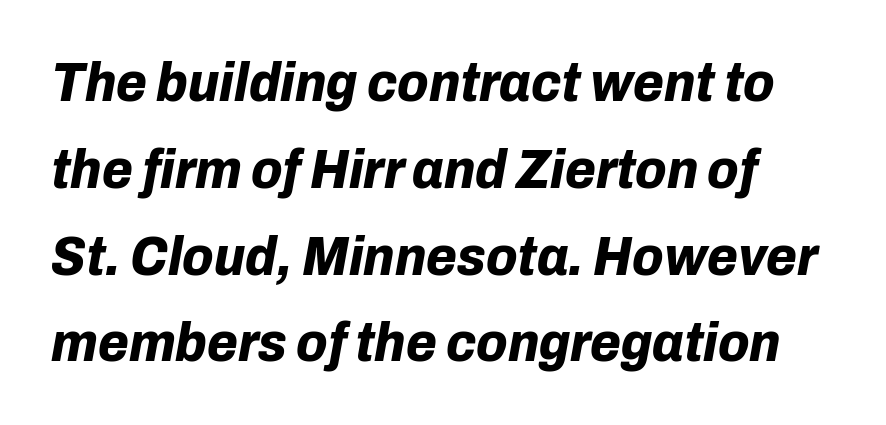
The image shows 56 px bold type, italic (leaning right); set normal line spacing (1.55x), normal letter spacing, not underlined; low stroke contrast and a medium x-height.
